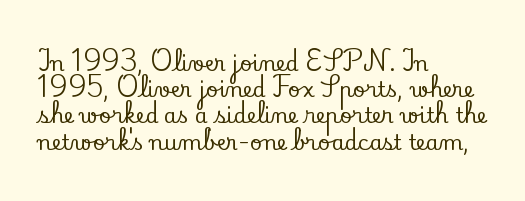
{"italic": "no", "underline": "no", "align": "left", "line_spacing": "normal", "line_spacing_ratio": 1.25, "letter_spacing": "normal", "letter_spacing_em": 0.0, "glyph_px": 21}
